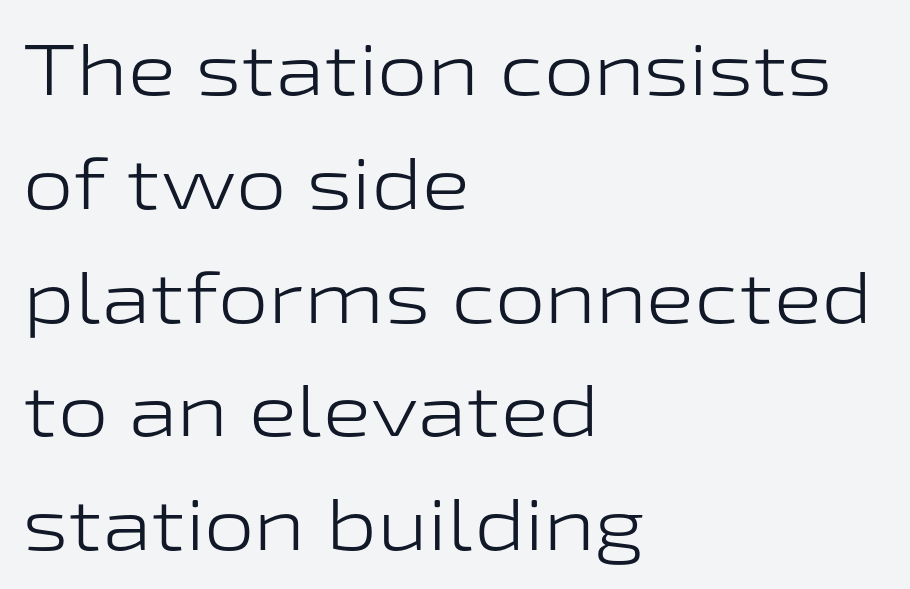
The image shows 72 px light, wide sans-serif type, upright; set left-aligned, normal line spacing (1.58x), normal letter spacing, not underlined; low stroke contrast and a medium x-height.
